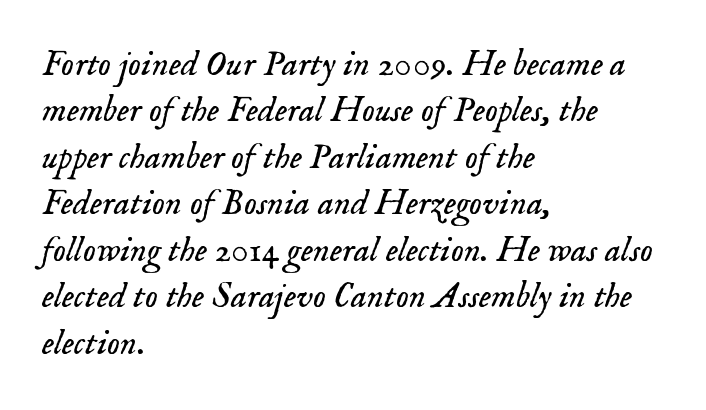
Q: Is the text bold? A: No.
Q: Is the text italic (slanted)? A: Yes, it leans right by about 18 degrees.
Q: Is the typeface a serif or a sans-serif typeface? A: Serif.
Q: Is the text underlined? A: No.
Q: How is the paragraph aligned? A: Left-aligned.
Q: Is the spacing between letters normal or unusually wide? A: Normal.
Q: Is the spacing between lines tight, normal or loose? A: Normal.
Q: Width (condensed, normal, or wide)? A: Normal.
Q: Stroke contrast? A: Low.
Q: x-height? A: Small.
Q: Monospaced? A: No.
